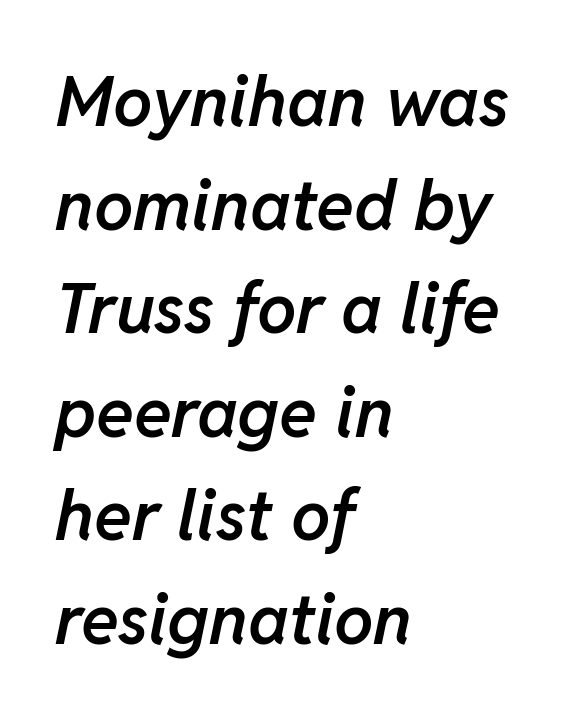
The image shows 70 px semibold type, italic (leaning right); set left-aligned, normal line spacing (1.48x), normal letter spacing, not underlined; low stroke contrast and a medium x-height.
